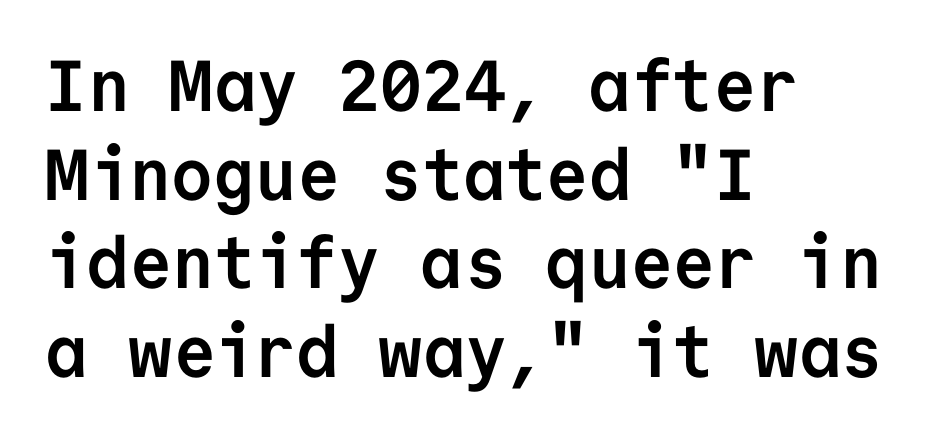
{"serif": "no", "italic": "no", "bold": "yes", "weight": "semibold", "width": "normal", "stroke_contrast": "low", "x_height": "medium", "monospaced": "yes", "underline": "no", "align": "left", "line_spacing_ratio": 1.23, "letter_spacing": "normal", "letter_spacing_em": 0.0, "glyph_px": 72}
